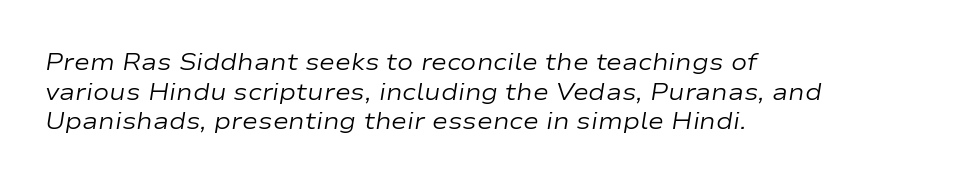
The image shows 24 px text type, italic (leaning right); set left-aligned, line spacing 1.23x, normal letter spacing, not underlined.
